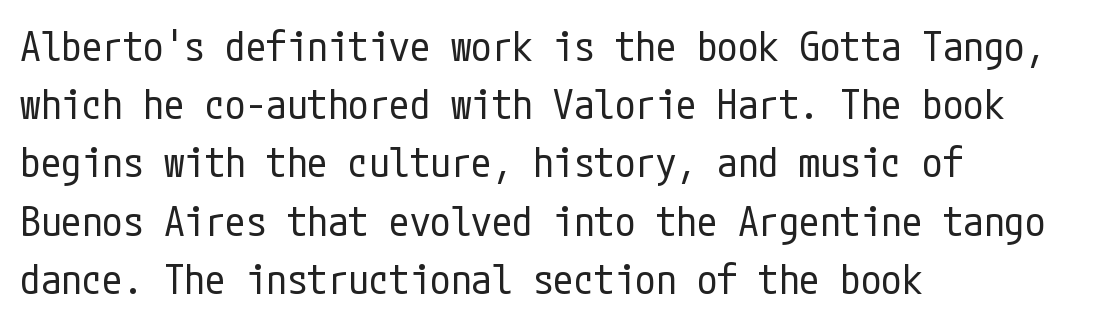
The rag falls on the right side of this text block. The rendering keeps characters at their native spacing. Examine the stroke ends and you'll find no serifs. The rows are spaced the way most documents space them. A bare baseline throughout the passage. No extra ink here — the face is not bold.
